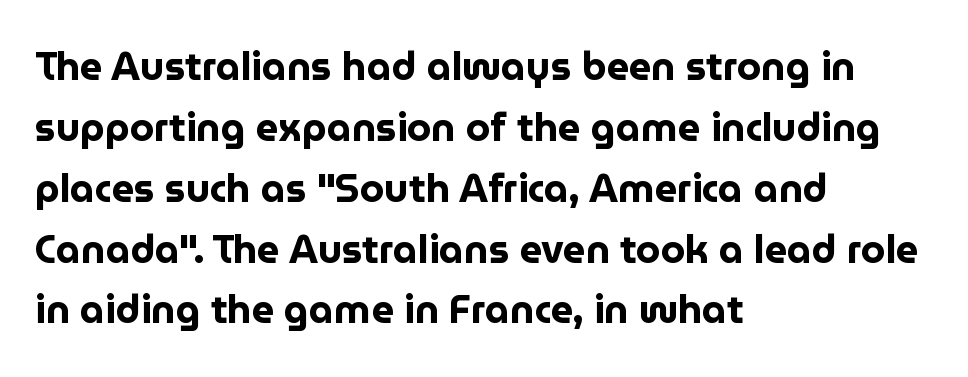
The rendering uses a bold face; every stroke is thick and dark. Proportional: the letters do not fall into vertical columns. The leading is moderate, giving the passage an even texture. No extra tracking has been applied to these lines. Stroke terminals: plain, sans-serif. A bare baseline throughout the passage.
